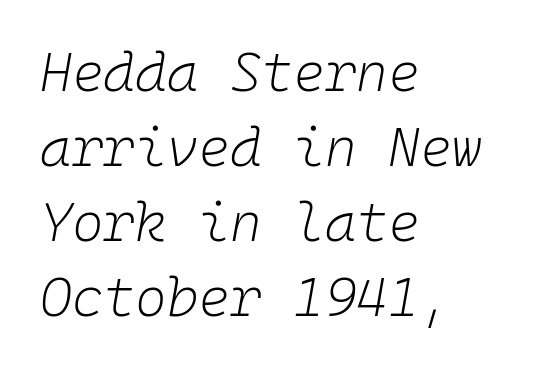
The image shows 54 px light type, italic (leaning right), monospaced; set left-aligned, normal line spacing (1.39x), normal letter spacing, not underlined; low stroke contrast and a medium x-height.
